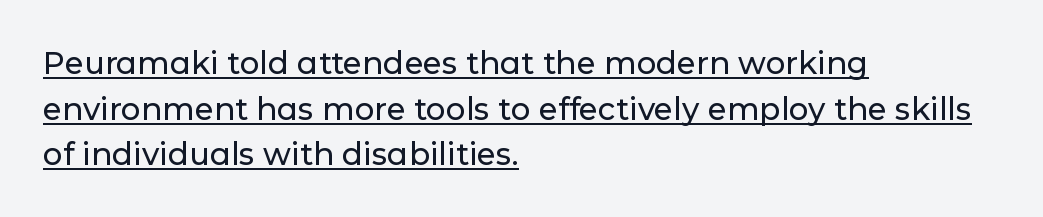
The image shows 31 px sans-serif type, upright; set left-aligned, normal line spacing (1.47x), normal letter spacing, underlined; low stroke contrast and a medium x-height.
